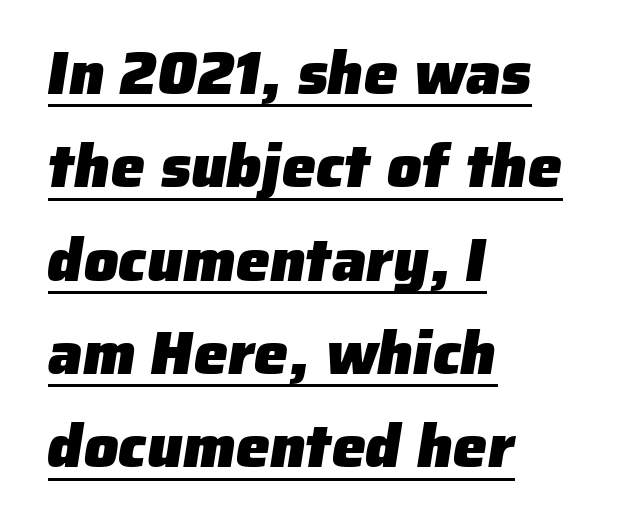
In terms of letterform style, serifs are entirely absent. Descenders here cross a horizontal rule under the line. Line starts are locked; line ends wander. Quick note: interline space is typical. Standard letterfit; no display-style spreading of the glyphs.
